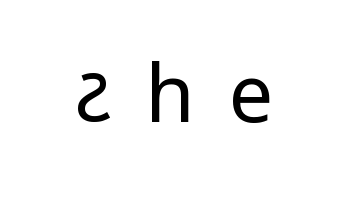
Q: Is the text bold? A: No.
Q: Is the text italic (slanted)? A: No, it is upright.
Q: Is the typeface a serif or a sans-serif typeface? A: Sans-serif.
Q: Is the text underlined? A: No.
Q: Is the spacing between letters normal or unusually wide? A: Unusually wide.
Q: Width (condensed, normal, or wide)? A: Condensed.
Q: Stroke contrast? A: Low.
